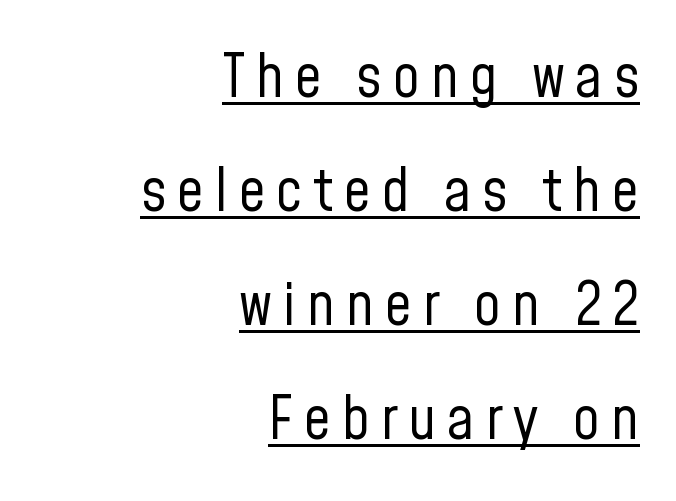
The image shows 60 px regular-weight, condensed sans-serif type, upright; set right-aligned, loose line spacing (1.9x), underlined; low stroke contrast and a medium x-height.
